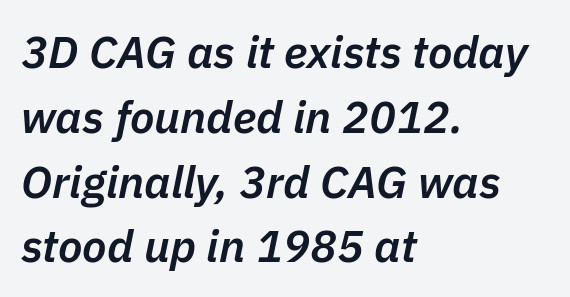
{"italic": "yes", "lean": "right", "slant_degrees": 11, "bold": "semi", "weight": "semibold", "width": "normal", "stroke_contrast": "low", "x_height": "medium", "monospaced": "no", "underline": "no", "align": "left", "line_spacing": "normal", "line_spacing_ratio": 1.44, "letter_spacing": "normal", "letter_spacing_em": 0.0, "glyph_px": 45}
